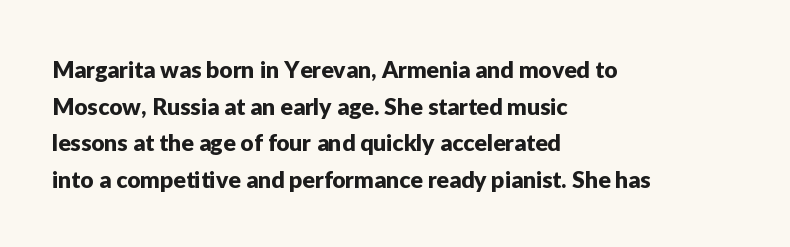
{"italic": "no", "underline": "no", "align": "left", "line_spacing": "normal", "line_spacing_ratio": 1.59, "letter_spacing": "normal", "letter_spacing_em": 0.0, "glyph_px": 23}
